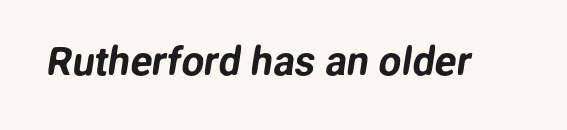
The face used here is proportionally spaced, like ordinary book or web type. The letters carry no serifs — their stems end cleanly without finishing strokes. Each row of text sits above clean, open space. The tracking reads as untouched default to a designer's eye.
